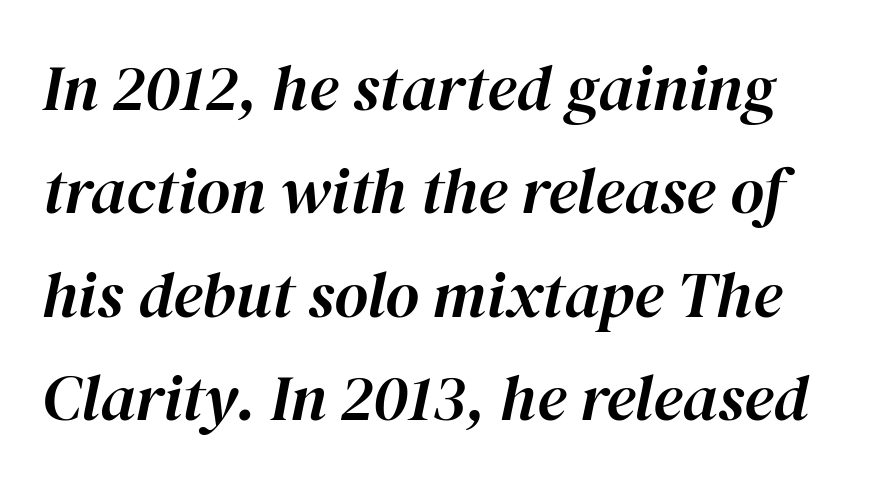
{"italic": "yes", "lean": "right", "slant_degrees": 12, "width": "normal", "stroke_contrast": "high", "x_height": "medium", "monospaced": "no", "underline": "no", "line_spacing": "normal", "line_spacing_ratio": 1.59, "letter_spacing": "normal", "letter_spacing_em": 0.0, "glyph_px": 65}
